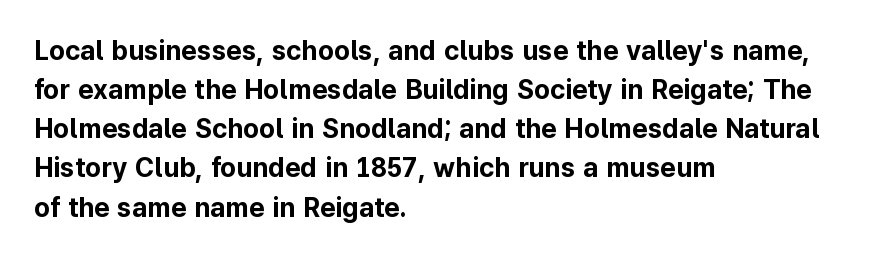
The typography opts for an upright posture over an oblique one. The face used here has the dense, thick strokes of a bold. Words float on clear page, feet unadorned. The typesetter chose a ragged-right arrangement here.
